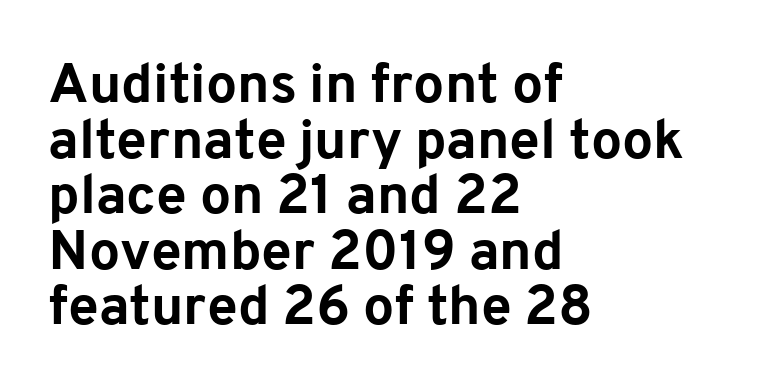
What stands out about the letter spacing? Nothing — it is the standard amount. Designer's note — italics off, roman on. You'd pick this weight for a headline — it's a proper bold. In terms of leading, this rendering errs on the cramped side. No feet cap the strokes, marking this as sans-serif type. The strip under each line holds only bare page.
